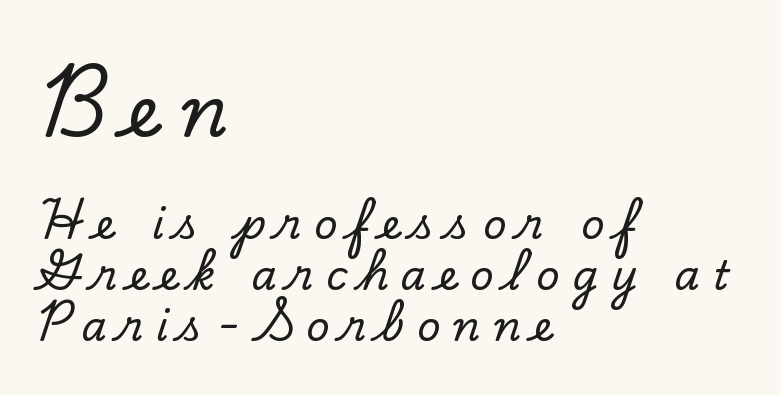
{"serif": "yes", "width": "normal", "stroke_contrast": "low", "x_height": "small", "monospaced": "no", "underline": "no", "align": "left", "line_spacing_ratio": 1.24, "letter_spacing": "wide", "letter_spacing_em": 0.31, "larger_block": "first", "size_ratio": 1.73, "glyph_px": 71}
